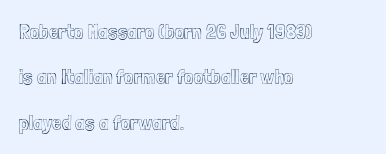
{"italic": "no", "underline": "no", "align": "left", "line_spacing": "loose", "line_spacing_ratio": 2.16, "letter_spacing": "normal", "letter_spacing_em": 0.0, "glyph_px": 21}
